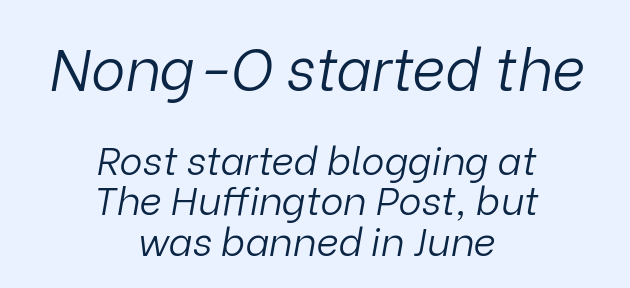
Q: Is the text bold? A: No.
Q: Is the text italic (slanted)? A: Yes, it leans right by about 9 degrees.
Q: Is the text underlined? A: No.
Q: How is the paragraph aligned? A: Centered.
Q: Is the spacing between letters normal or unusually wide? A: Normal.
Q: Is the spacing between lines tight, normal or loose? A: Tight.
Q: Which block of text is set in a larger size, the first (top) or the second (bottom)? A: The first (top) one.
Q: Width (condensed, normal, or wide)? A: Normal.
Q: Stroke contrast? A: Low.
Q: x-height? A: Medium.
Q: Monospaced? A: No.
